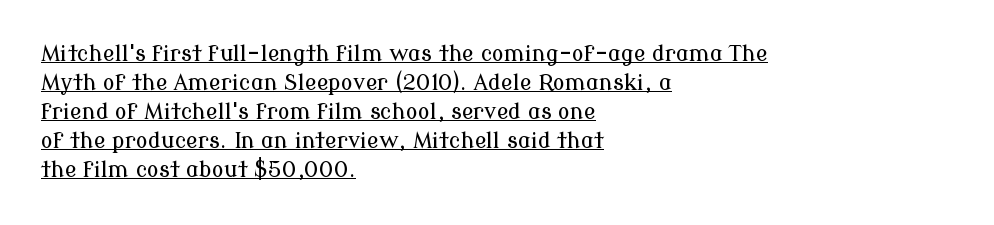
{"italic": "no", "underline": "yes", "align": "left", "line_spacing": "normal", "line_spacing_ratio": 1.32, "letter_spacing": "normal", "letter_spacing_em": 0.0, "glyph_px": 22}
